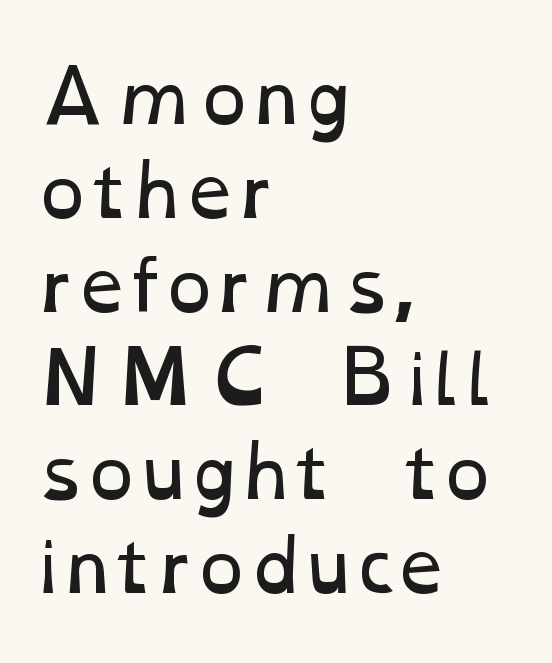
The image shows 70 px regular-weight, wide type; set left-aligned, normal line spacing (1.34x), normal letter spacing, not underlined; low stroke contrast and a medium x-height.
